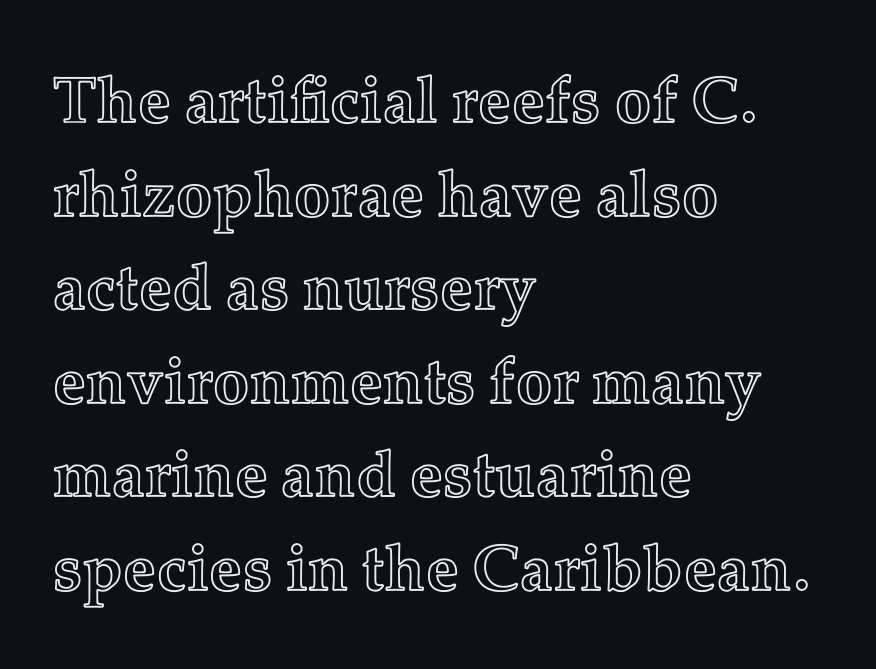
Do the characters align in a grid? No, the font is proportional. Each new line begins a customary step beneath the previous one. Nobody touched the tracking dial on this one. In CSS terms this would be text-align: left. The area under the type is left untouched. Every character sits straight up, as roman type does.
